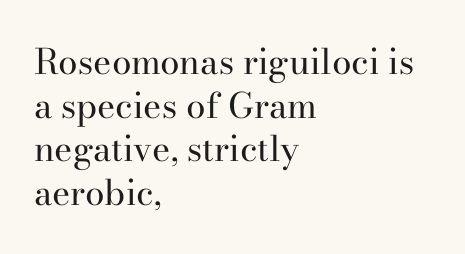
Students, observe: this is what conventionally led text looks like. The rendering keeps characters at their native spacing. A typesetter would call this proportional, since set widths differ per character. The axis of the letterforms is exactly vertical. The cut favours lightness, reaching ordinary text weight at its darkest. Plain, unruled lines of type.
